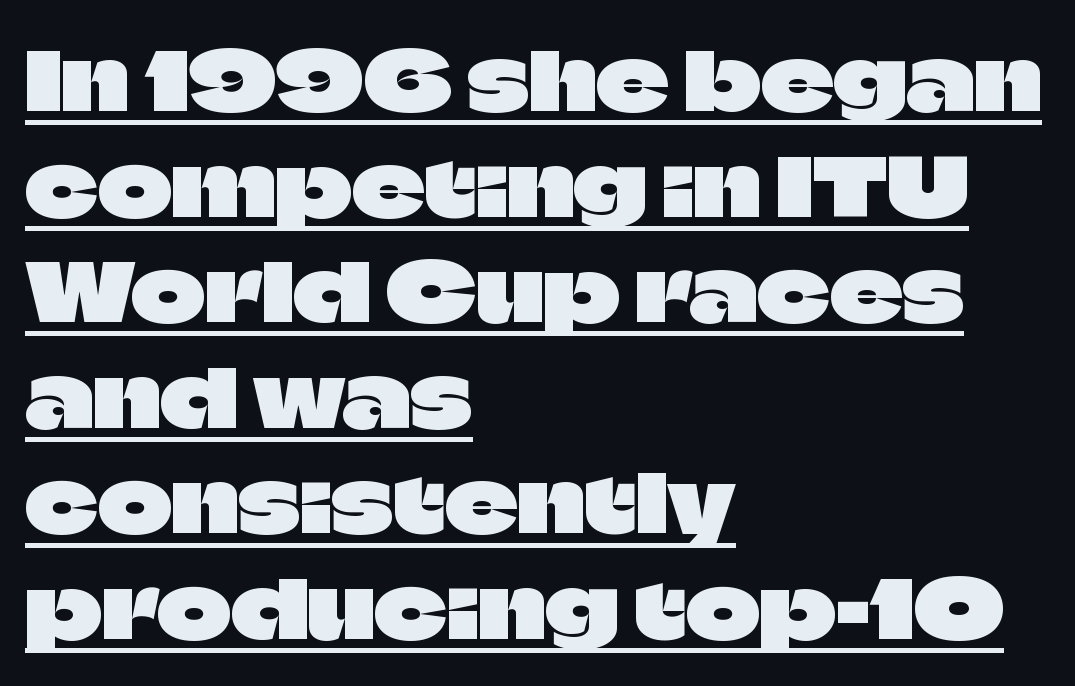
Here the designer chose a conventional face with non-uniform glyph widths. Quick note: interline space is typical. Ordinary non-slanted type is in use. The specimen includes a rule beneath the text block's lines.
